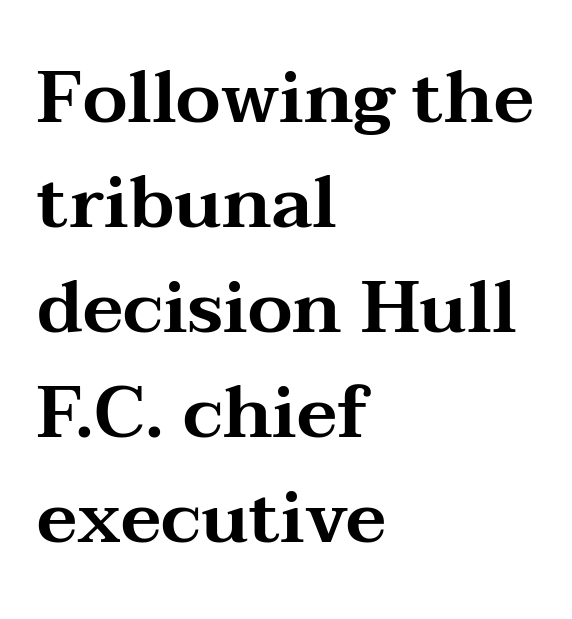
Letterform terminals end in serifs throughout the passage. The baseline area is clear. Every row of glyphs begins at an identical x-position on the left. Every character sits straight up, as roman type does. Observe the ordinary spacing: letters are neighbours, not strangers.
